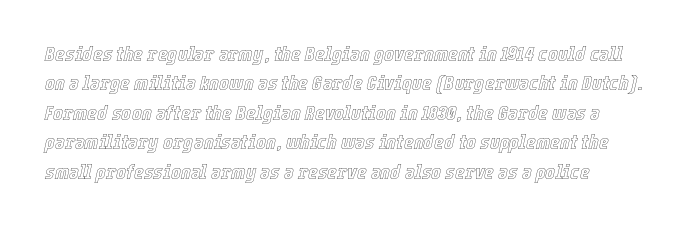
The image shows 21 px text type, italic (leaning right); set normal line spacing (1.4x), normal letter spacing, not underlined.
